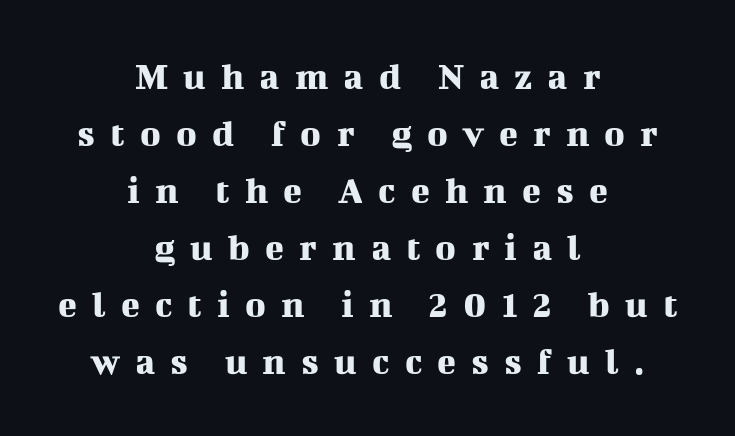
{"serif": "yes", "italic": "no", "width": "normal", "stroke_contrast": "medium", "x_height": "medium", "monospaced": "no", "underline": "no", "align": "center", "line_spacing": "normal", "line_spacing_ratio": 1.46, "letter_spacing": "wide", "letter_spacing_em": 0.39, "glyph_px": 39}
